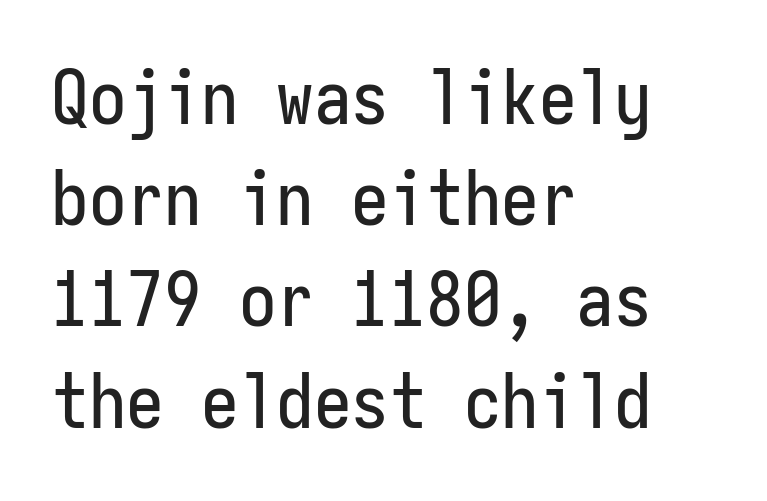
The image shows 75 px condensed sans-serif type, upright, monospaced; set left-aligned, normal line spacing (1.35x), normal letter spacing, not underlined; low stroke contrast and a medium x-height.
